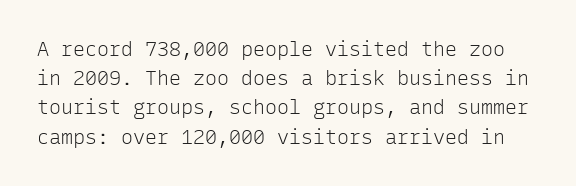
Students, observe: this is what conventionally led text looks like. This sample uses an upright cut, with every glyph sitting square on the baseline. These lines keep a tight, regular rhythm from letter to letter. A bare baseline throughout the passage. Compared with a typical body face, this is equally light or lighter still.
